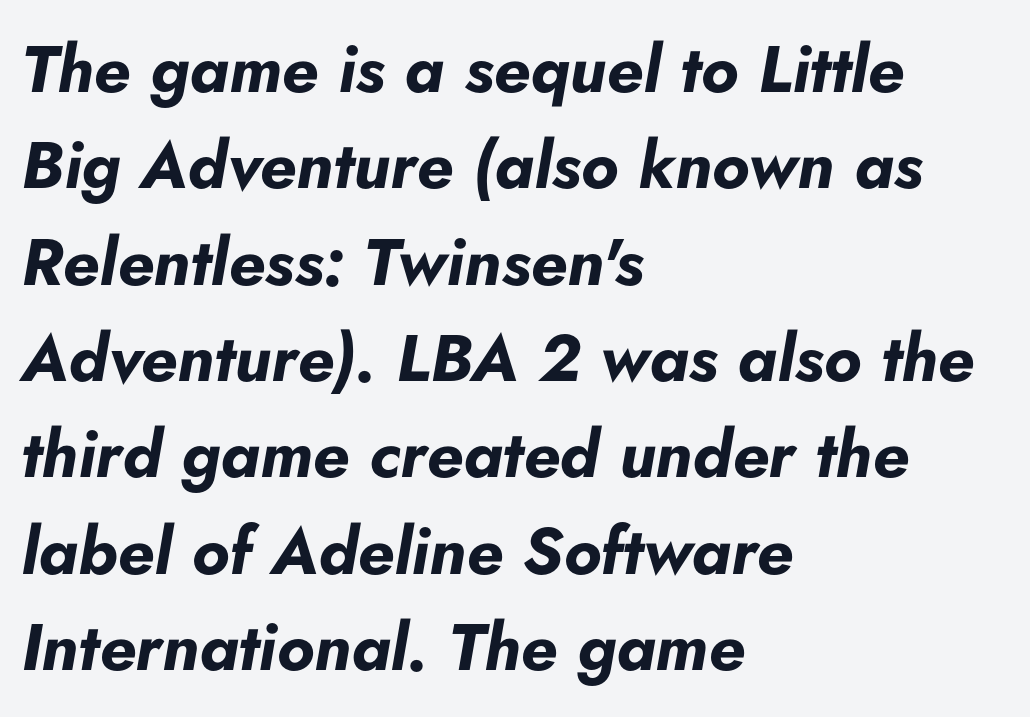
You can tell it's italic because the verticals aren't actually vertical. The strip under each line holds only bare page. No extra tracking has been applied to these lines. Note the varied advance widths — an 'i' is clearly narrower than an 'm'. The setting favours the left margin, as ordinary paragraphs usually do.
